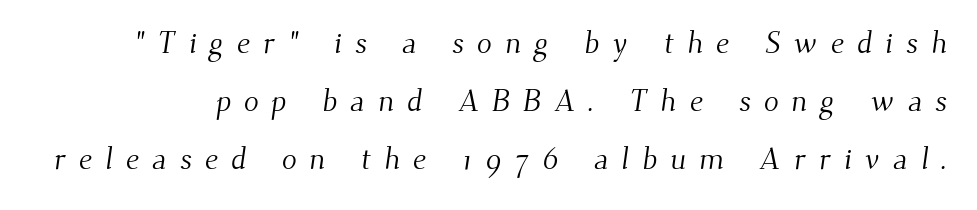
Q: Is the text bold? A: No.
Q: Is the typeface a serif or a sans-serif typeface? A: Serif.
Q: Is the text underlined? A: No.
Q: Is the spacing between letters normal or unusually wide? A: Unusually wide.
Q: Width (condensed, normal, or wide)? A: Normal.
Q: Stroke contrast? A: Medium.
Q: x-height? A: Small.
Q: Monospaced? A: No.
